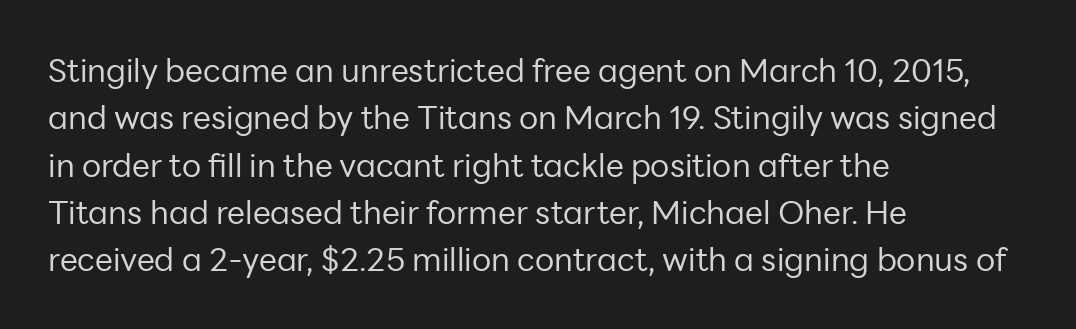
The image shows 32 px regular-weight sans-serif type, upright; set left-aligned, normal line spacing (1.48x), normal letter spacing, not underlined; low stroke contrast and a medium x-height.
